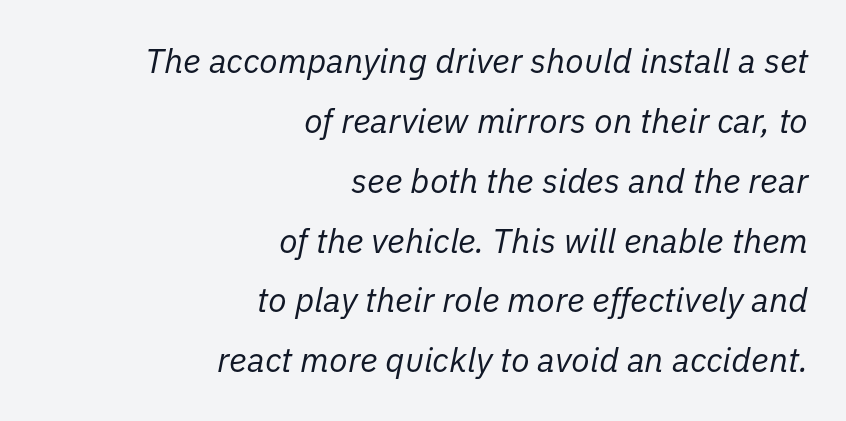
Q: Is the text bold? A: No.
Q: Is the text italic (slanted)? A: Yes, it leans right by about 11 degrees.
Q: Is the text underlined? A: No.
Q: How is the paragraph aligned? A: Right-aligned.
Q: Is the spacing between letters normal or unusually wide? A: Normal.
Q: Width (condensed, normal, or wide)? A: Normal.
Q: Stroke contrast? A: Low.
Q: x-height? A: Medium.
Q: Monospaced? A: No.
